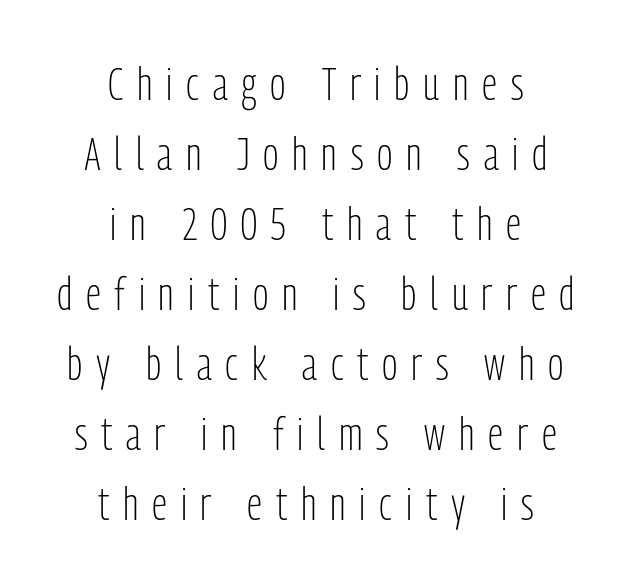
{"serif": "no", "italic": "no", "bold": "no", "weight": "light", "width": "condensed", "stroke_contrast": "low", "x_height": "medium", "monospaced": "no", "underline": "no", "align": "center", "line_spacing": "normal", "line_spacing_ratio": 1.52, "letter_spacing": "wide", "letter_spacing_em": 0.3, "glyph_px": 46}
